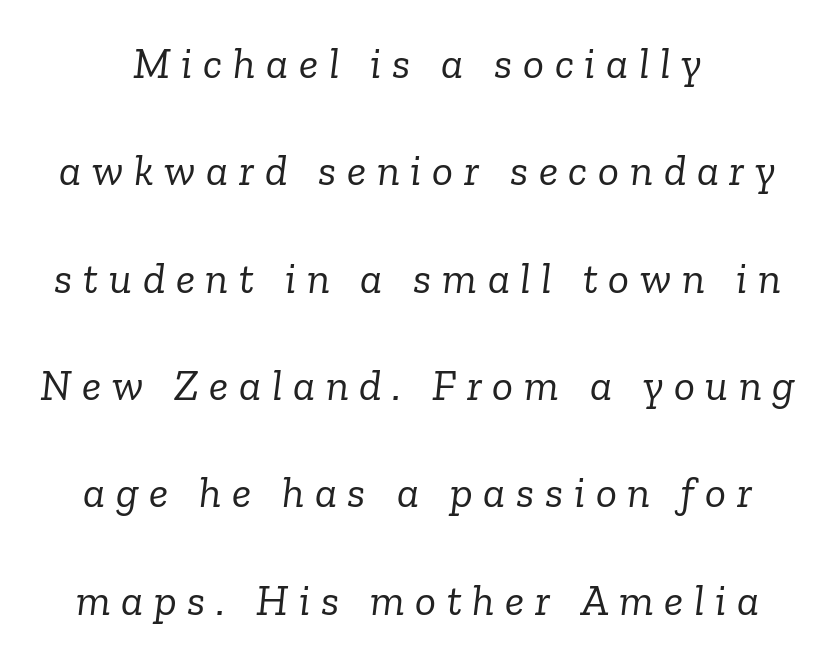
Q: Is the text bold? A: No.
Q: Is the text italic (slanted)? A: Yes, it leans right by about 6 degrees.
Q: Is the typeface a serif or a sans-serif typeface? A: Serif.
Q: Is the text underlined? A: No.
Q: Is the spacing between letters normal or unusually wide? A: Unusually wide.
Q: Is the spacing between lines tight, normal or loose? A: Loose.
Q: Width (condensed, normal, or wide)? A: Normal.
Q: Stroke contrast? A: Low.
Q: x-height? A: Medium.
Q: Monospaced? A: No.
